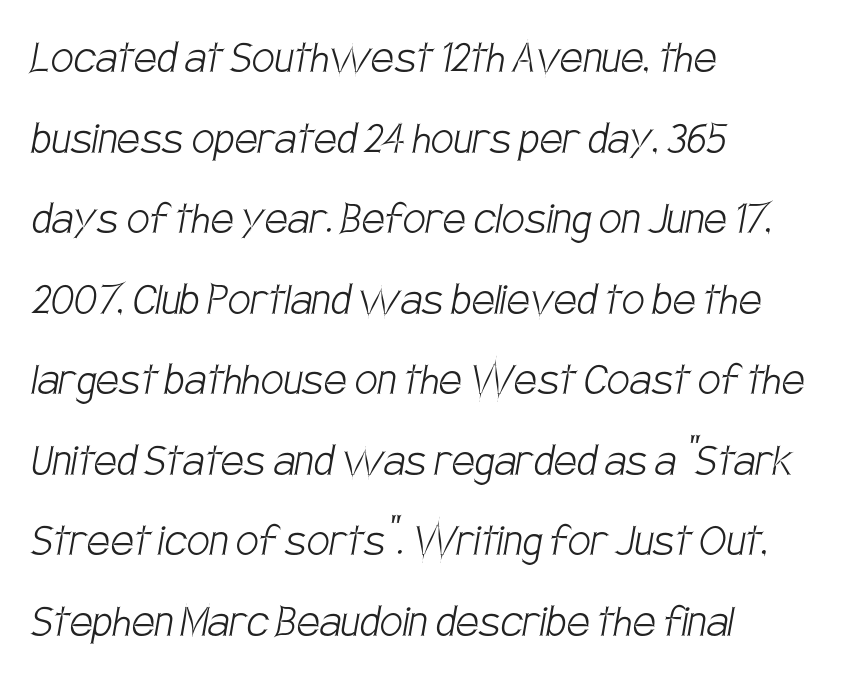
{"serif": "no", "bold": "no", "weight": "light", "width": "condensed", "stroke_contrast": "low", "x_height": "large", "monospaced": "no", "underline": "no", "align": "left", "line_spacing": "normal", "line_spacing_ratio": 1.58, "letter_spacing": "normal", "letter_spacing_em": 0.0, "glyph_px": 51}
